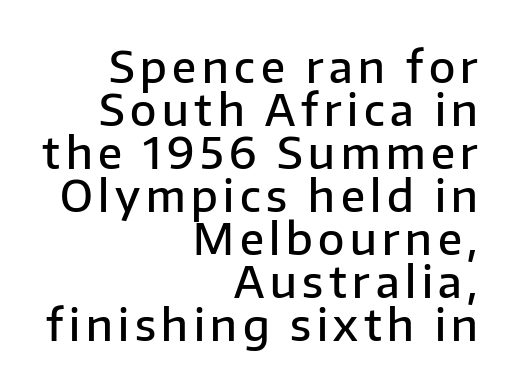
The image shows 43 px semibold sans-serif type, upright; set right-aligned, tight line spacing (1.0x), not underlined; low stroke contrast and a medium x-height.
